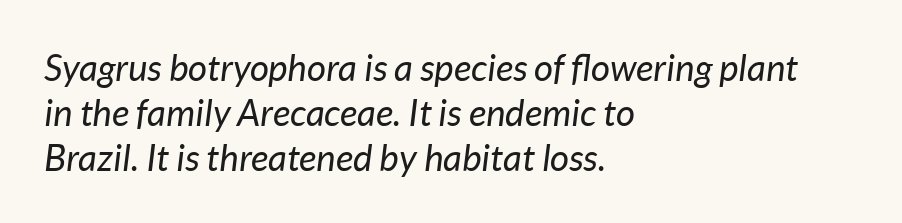
{"italic": "yes", "lean": "right", "slant_degrees": 7, "bold": "no", "weight": "regular", "width": "normal", "stroke_contrast": "low", "x_height": "medium", "monospaced": "no", "underline": "no", "align": "left", "line_spacing_ratio": 1.21, "letter_spacing": "normal", "letter_spacing_em": 0.0, "glyph_px": 37}
